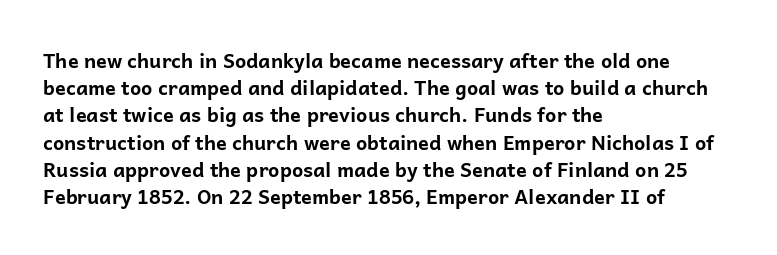
The image shows 20 px bold type, upright; set left-aligned, normal line spacing (1.36x), normal letter spacing, not underlined.
